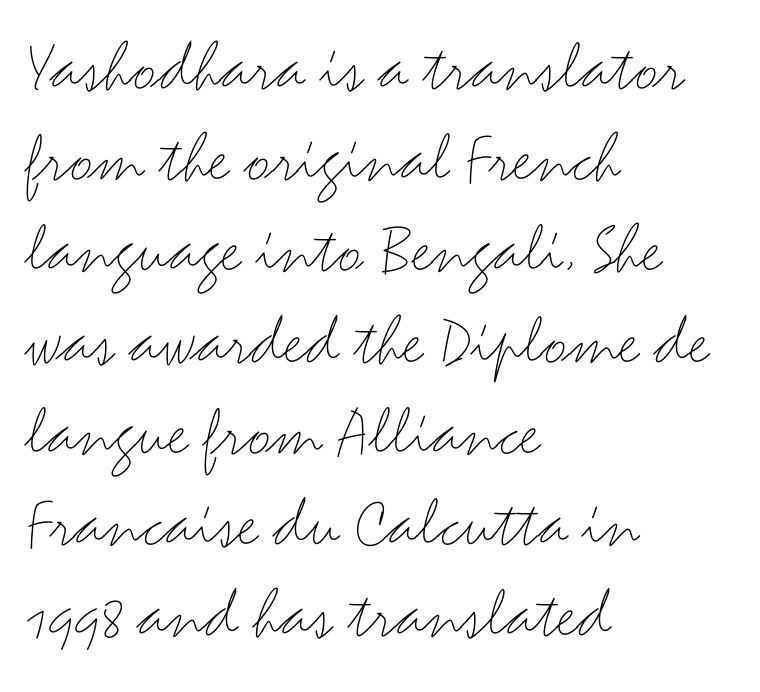
{"serif": "no", "bold": "no", "weight": "thin", "width": "wide", "stroke_contrast": "medium", "x_height": "small", "monospaced": "no", "underline": "no", "align": "left", "line_spacing": "normal", "line_spacing_ratio": 1.25, "letter_spacing": "normal", "letter_spacing_em": 0.0, "glyph_px": 73}
